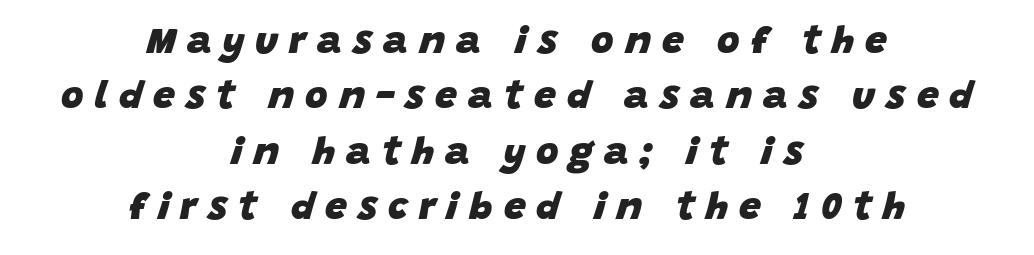
{"italic": "yes", "lean": "right", "slant_degrees": 15, "bold": "yes", "weight": "heavy", "width": "normal", "stroke_contrast": "low", "x_height": "large", "monospaced": "no", "underline": "no", "align": "center", "line_spacing": "normal", "line_spacing_ratio": 1.42, "letter_spacing": "wide", "letter_spacing_em": 0.28, "glyph_px": 39}
